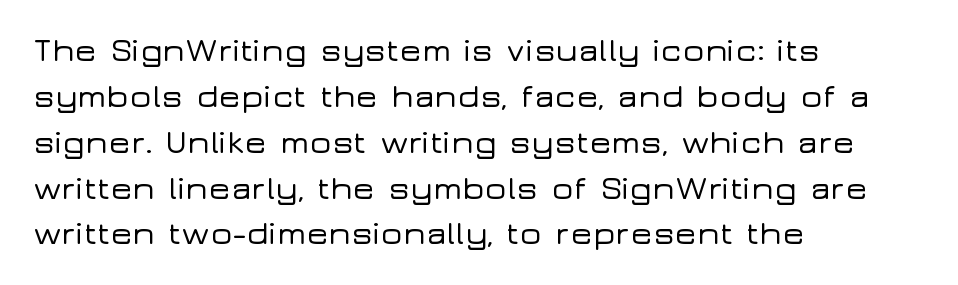
{"serif": "no", "italic": "no", "width": "wide", "stroke_contrast": "low", "x_height": "medium", "monospaced": "no", "underline": "no", "align": "left", "line_spacing": "normal", "line_spacing_ratio": 1.39, "letter_spacing": "normal", "letter_spacing_em": 0.0, "glyph_px": 33}
